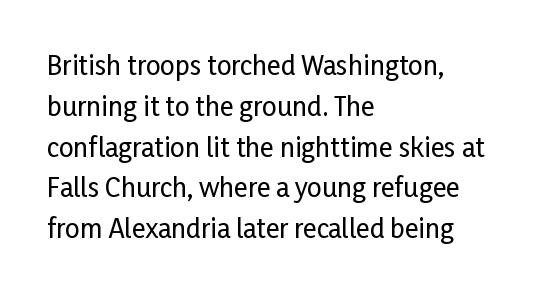
The space between consecutive lines is moderate. This sample uses plain, unmodified letter spacing. Layout note: lines flush left. No italicization has been applied; the sample stays upright. The passage shown is not underscored anywhere.
